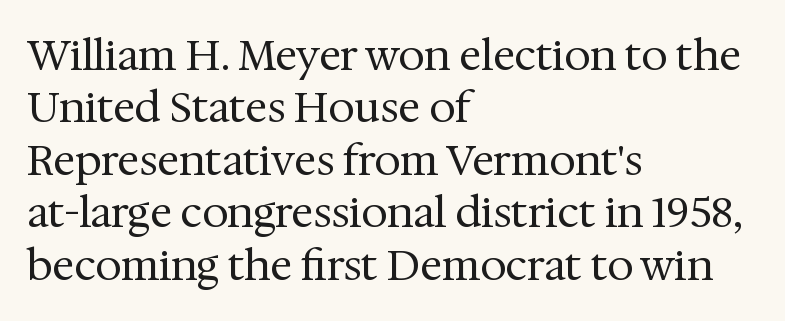
{"serif": "yes", "italic": "no", "bold": "no", "weight": "regular", "width": "normal", "stroke_contrast": "medium", "x_height": "medium", "monospaced": "no", "underline": "no", "align": "left", "line_spacing": "normal", "line_spacing_ratio": 1.25, "letter_spacing": "normal", "letter_spacing_em": 0.0, "glyph_px": 42}
